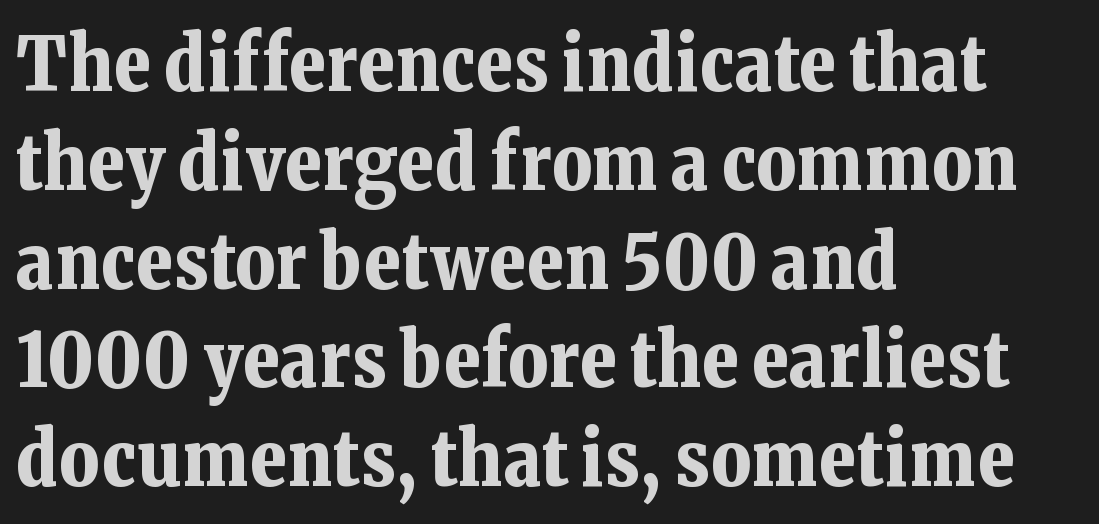
{"serif": "yes", "italic": "no", "bold": "yes", "weight": "bold", "width": "normal", "stroke_contrast": "low", "x_height": "medium", "monospaced": "no", "underline": "no", "align": "left", "line_spacing": "normal", "line_spacing_ratio": 1.3, "letter_spacing": "normal", "letter_spacing_em": 0.0, "glyph_px": 76}
